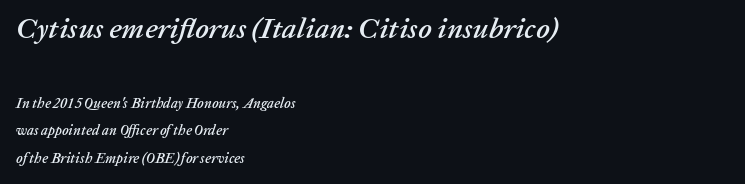
Type size steps down from the first block to the second. The rag falls on the right side of this text block. Regarding leading, the lines here are spaced well apart. Default kerning and tracking; the words read as compact shapes.
